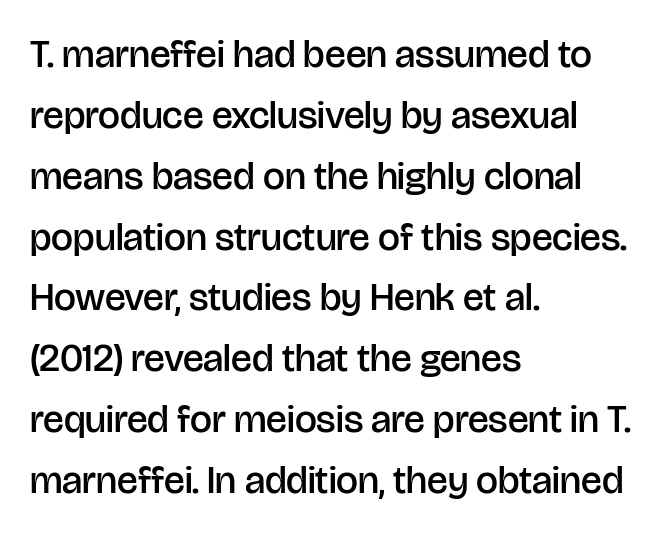
The gap between lines stays unmarked. Here the designer chose a conventional face with non-uniform glyph widths. Summary of vertical rhythm: regular, with standard interline spacing. The gaps between neighbouring characters are ordinary and unremarkable. Examine the stroke ends and you'll find no serifs.
